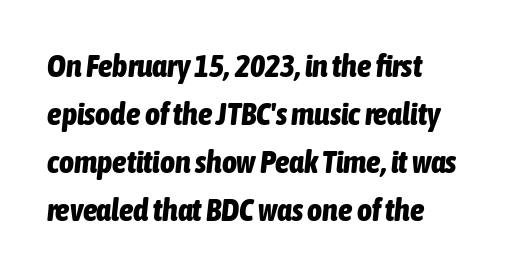
{"italic": "yes", "lean": "right", "slant_degrees": 6, "bold": "yes", "weight": "bold", "width": "condensed", "stroke_contrast": "low", "x_height": "medium", "monospaced": "no", "underline": "no", "align": "left", "line_spacing": "normal", "line_spacing_ratio": 1.5, "letter_spacing": "normal", "letter_spacing_em": 0.0, "glyph_px": 32}
